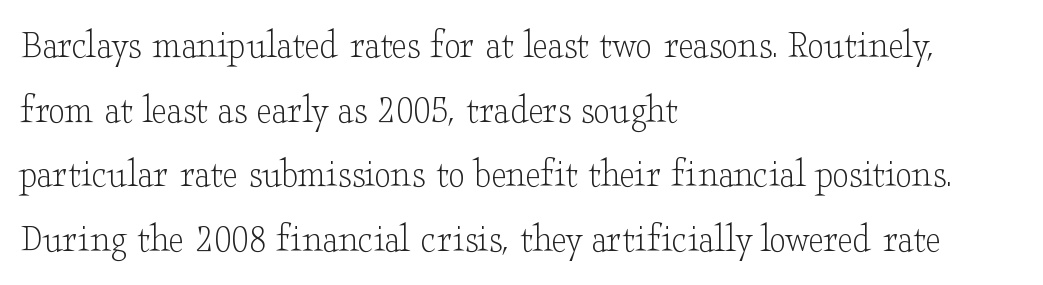
The image shows 42 px light, wide serif type, upright; set left-aligned, normal line spacing (1.54x), normal letter spacing, not underlined; low stroke contrast and a small x-height.
